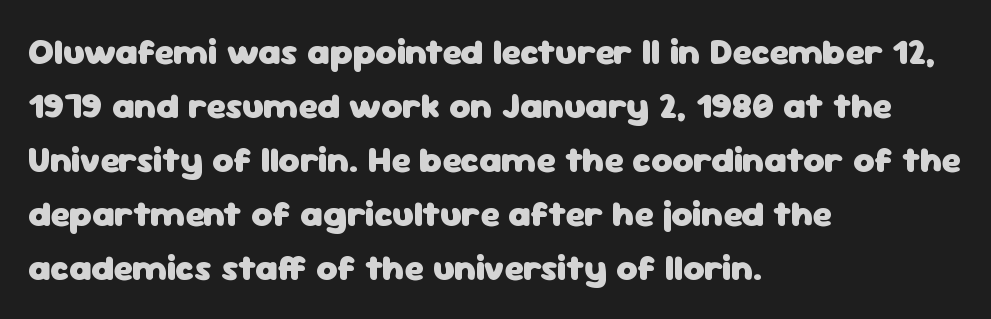
{"serif": "no", "italic": "no", "bold": "yes", "weight": "heavy", "width": "normal", "stroke_contrast": "low", "x_height": "medium", "monospaced": "no", "underline": "no", "align": "left", "line_spacing": "normal", "line_spacing_ratio": 1.5, "letter_spacing": "normal", "letter_spacing_em": 0.0, "glyph_px": 36}
